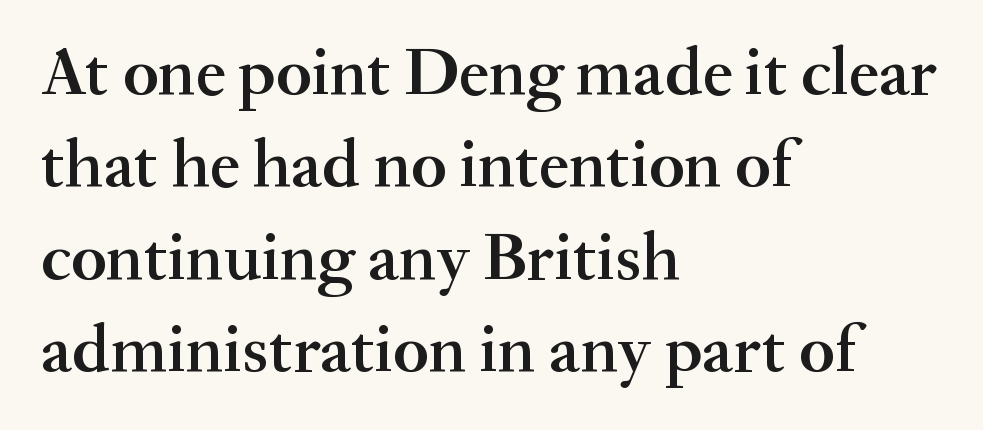
The image shows 69 px semibold serif type, upright; set left-aligned, normal line spacing (1.34x), normal letter spacing, not underlined; medium stroke contrast and a small x-height.
